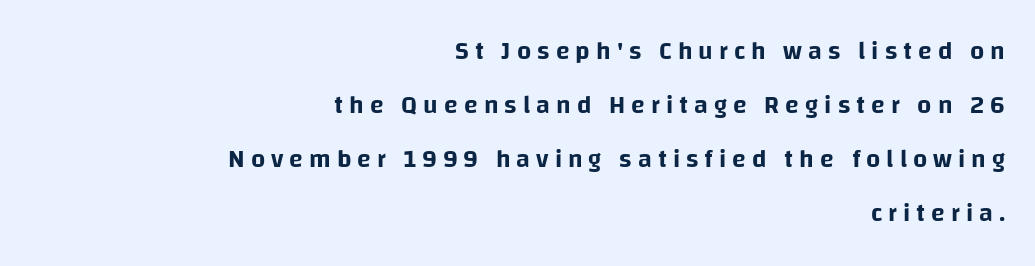
The line-height multiplier appears high, well above default. A bare baseline throughout the passage. The axis of the letterforms is exactly vertical. Look at the tracking — it's clearly loosened, letters drifting apart.
